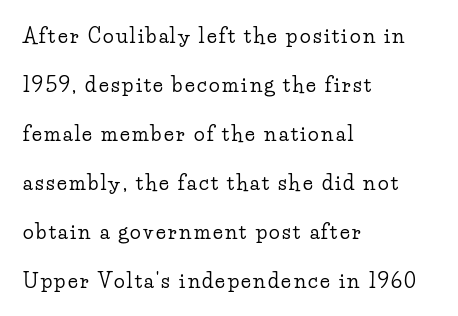
{"italic": "no", "underline": "no", "align": "left", "line_spacing": "loose", "line_spacing_ratio": 2.45, "glyph_px": 20}
